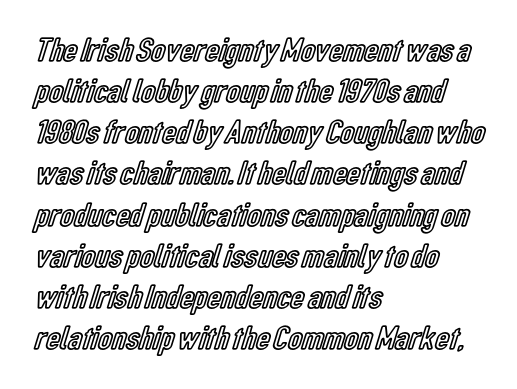
{"width": "condensed", "x_height": "medium", "monospaced": "no", "underline": "no", "align": "left", "line_spacing_ratio": 1.21, "letter_spacing": "normal", "letter_spacing_em": 0.0, "glyph_px": 34}
